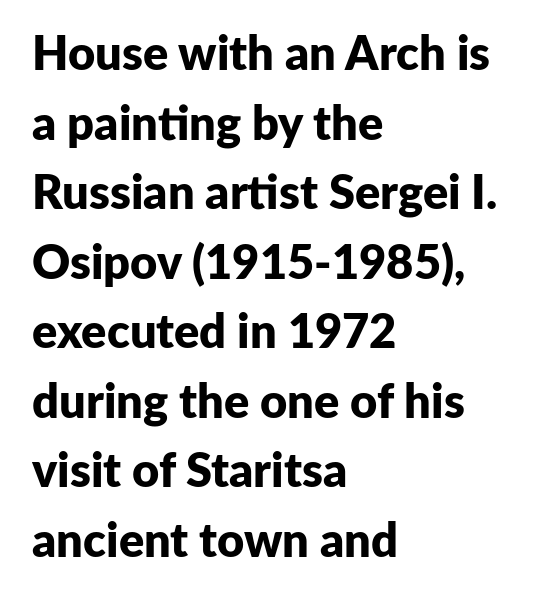
{"serif": "no", "italic": "no", "bold": "yes", "weight": "bold", "width": "normal", "stroke_contrast": "low", "x_height": "medium", "monospaced": "no", "underline": "no", "align": "left", "line_spacing": "normal", "line_spacing_ratio": 1.48, "letter_spacing": "normal", "letter_spacing_em": 0.0, "glyph_px": 47}
